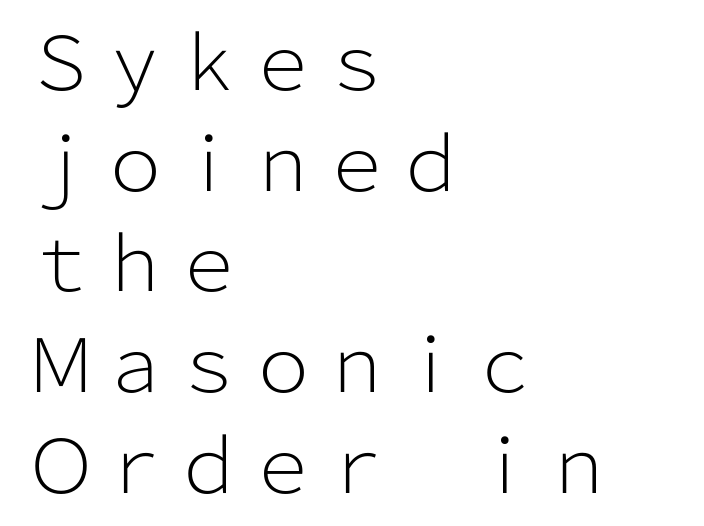
{"serif": "no", "italic": "no", "bold": "no", "weight": "light", "width": "normal", "stroke_contrast": "low", "x_height": "medium", "monospaced": "no", "underline": "no", "align": "left", "line_spacing": "normal", "line_spacing_ratio": 1.36, "letter_spacing": "normal", "letter_spacing_em": 0.0, "glyph_px": 74}
